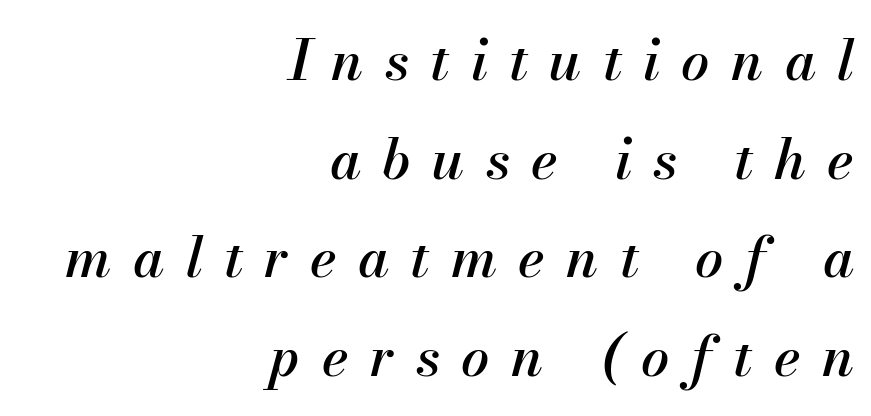
Q: Is the text italic (slanted)? A: Yes, it leans right by about 13 degrees.
Q: Is the text underlined? A: No.
Q: How is the paragraph aligned? A: Right-aligned.
Q: Is the spacing between letters normal or unusually wide? A: Unusually wide.
Q: Width (condensed, normal, or wide)? A: Normal.
Q: Stroke contrast? A: Medium.
Q: x-height? A: Small.
Q: Monospaced? A: No.
